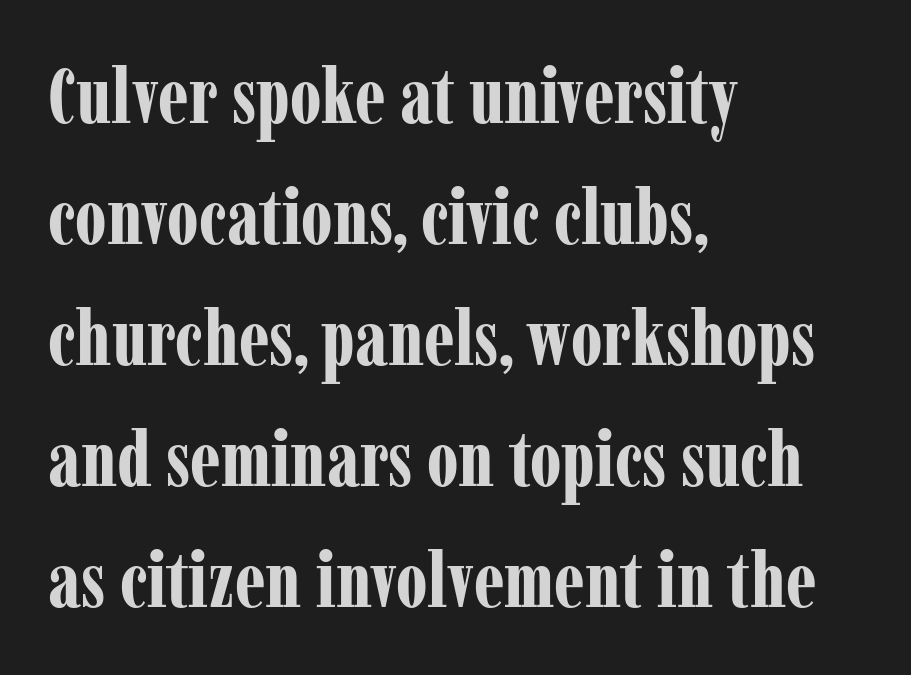
{"serif": "yes", "italic": "no", "bold": "yes", "weight": "bold", "width": "condensed", "stroke_contrast": "low", "x_height": "medium", "monospaced": "no", "underline": "no", "align": "left", "line_spacing": "normal", "line_spacing_ratio": 1.55, "letter_spacing": "normal", "letter_spacing_em": 0.0, "glyph_px": 78}
